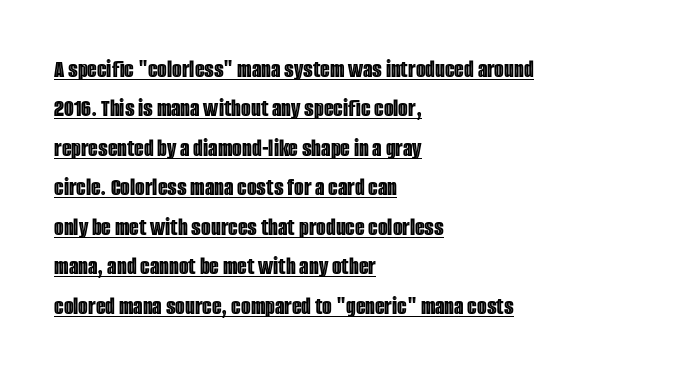
{"italic": "no", "underline": "yes", "align": "left", "line_spacing": "normal", "line_spacing_ratio": 1.58, "letter_spacing": "normal", "letter_spacing_em": 0.0, "glyph_px": 25}
